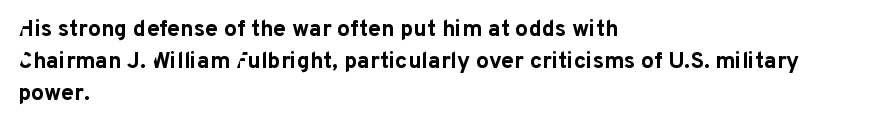
Teacher's note: observe the even left margin — that is flush-left alignment. Tracking here is standard; glyphs follow each other at the usual distance. Horizontal bands of white between lines are of average thickness. Is the type bold? Yes — the strokes are clearly thick and heavy. This is the regular roman posture of the typeface.
